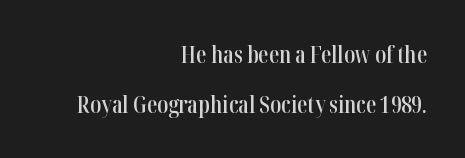
The image shows 23 px text type, upright; set right-aligned, loose line spacing (2.16x), normal letter spacing, not underlined.
